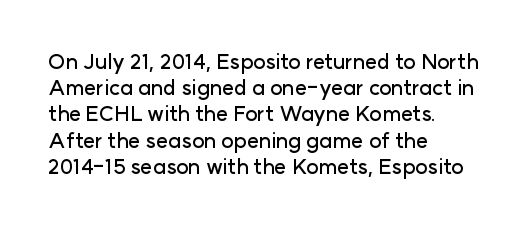
The image shows 21 px text type, upright; set left-aligned, normal line spacing (1.25x), normal letter spacing, not underlined.
